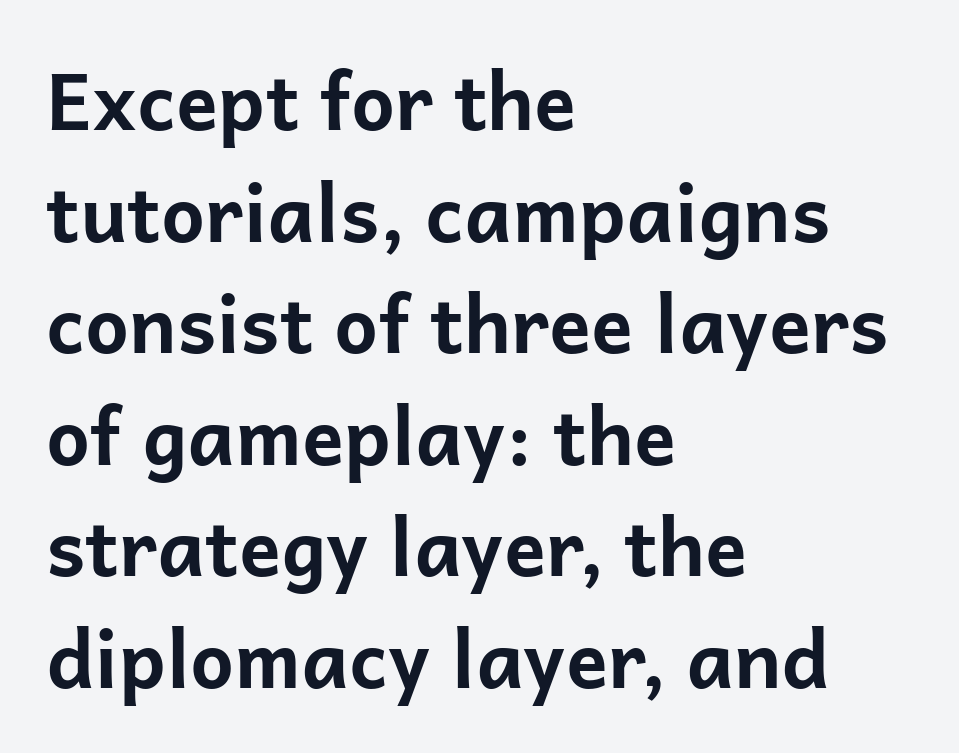
Q: Is the text bold? A: Yes.
Q: Is the text italic (slanted)? A: No, it is upright.
Q: Is the typeface a serif or a sans-serif typeface? A: Sans-serif.
Q: Is the text underlined? A: No.
Q: How is the paragraph aligned? A: Left-aligned.
Q: Is the spacing between letters normal or unusually wide? A: Normal.
Q: Is the spacing between lines tight, normal or loose? A: Normal.
Q: Width (condensed, normal, or wide)? A: Normal.
Q: Stroke contrast? A: Low.
Q: x-height? A: Medium.
Q: Monospaced? A: No.
